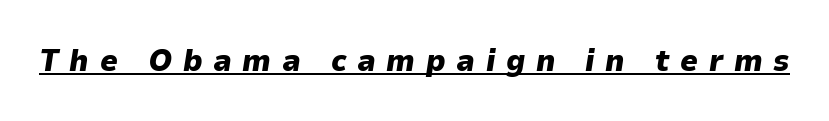
Proportional: the letters do not fall into vertical columns. There is plenty of visible air inserted between adjacent glyphs. Italic? Definitely — the glyphs are oblique. In designer terms, the underline attribute is active on this setting.
